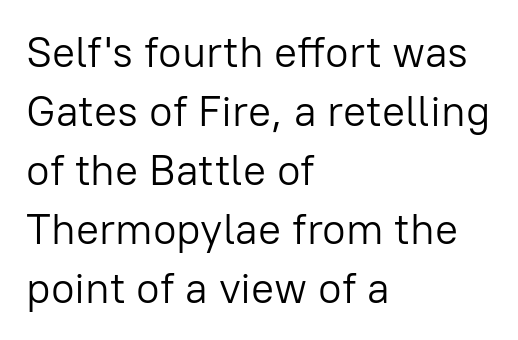
{"serif": "no", "italic": "no", "bold": "no", "weight": "light", "width": "normal", "stroke_contrast": "low", "x_height": "medium", "monospaced": "no", "underline": "no", "align": "left", "line_spacing": "normal", "line_spacing_ratio": 1.37, "letter_spacing": "normal", "letter_spacing_em": 0.0, "glyph_px": 43}
